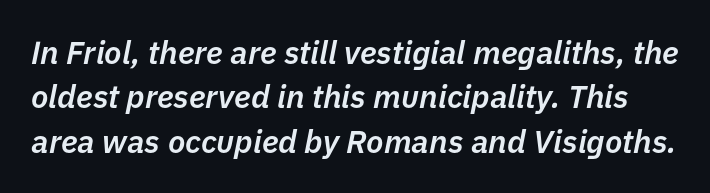
The image shows 32 px semibold type, italic (leaning right); set normal line spacing (1.39x), normal letter spacing, not underlined; low stroke contrast and a medium x-height.
